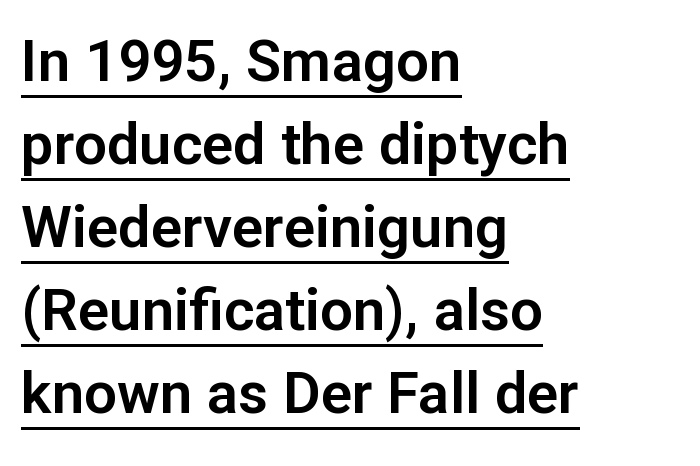
Default kerning and tracking; the words read as compact shapes. The typesetter chose a ragged-right arrangement here. The font's upright variant was chosen for this text. A baseline rule has been typeset under these characters.
